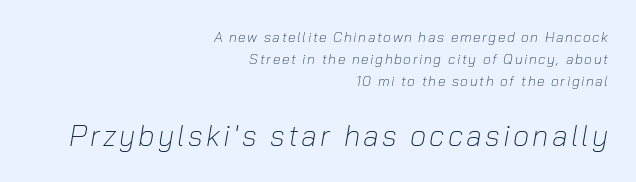
The passage shown is not underscored anywhere. No chunkiness to these letters — they're not bold. Each letter keeps its own natural width here, so spacing adapts to shape. Is the type slanted? Yes — the strokes lean at a clear angle.
